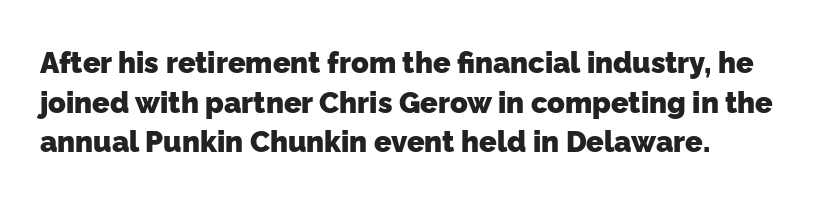
Q: Is the text bold? A: Yes.
Q: Is the typeface a serif or a sans-serif typeface? A: Sans-serif.
Q: Is the text underlined? A: No.
Q: How is the paragraph aligned? A: Left-aligned.
Q: Is the spacing between letters normal or unusually wide? A: Normal.
Q: Is the spacing between lines tight, normal or loose? A: Normal.
Q: Width (condensed, normal, or wide)? A: Normal.
Q: Stroke contrast? A: Low.
Q: x-height? A: Medium.
Q: Monospaced? A: No.
